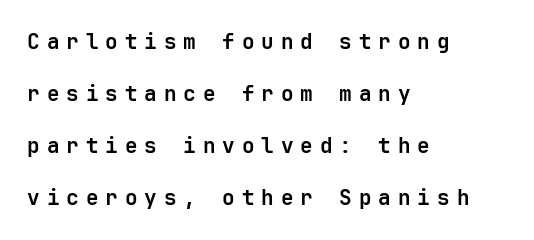
The image shows 21 px bold type, upright; set left-aligned, loose line spacing (2.48x), unusually wide letter spacing (+0.33 em), not underlined.
